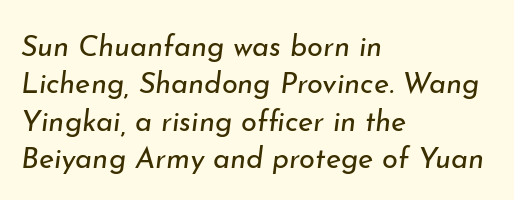
Is the block centered? No — it sits flush against the left margin. The weight tops out at a normal text grade. No word sits above an underline. A typesetter would call this zero additional tracking. Varying glyph widths throughout — classic text-font behaviour.
